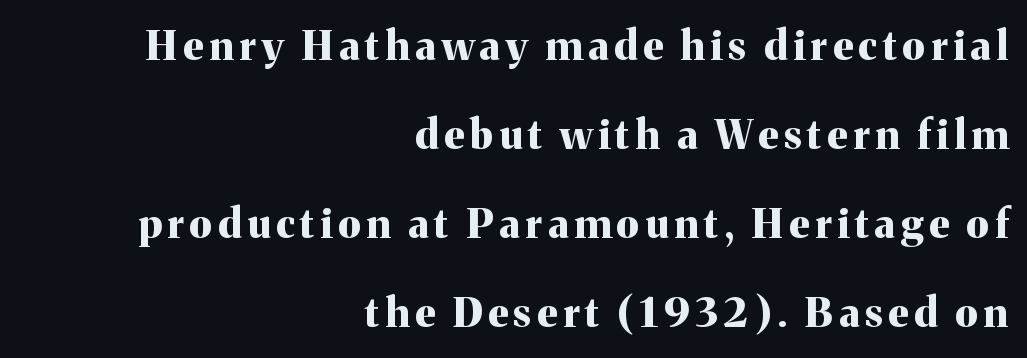
{"serif": "yes", "italic": "no", "bold": "yes", "weight": "bold", "width": "normal", "stroke_contrast": "medium", "x_height": "medium", "monospaced": "no", "underline": "no", "align": "right", "line_spacing": "loose", "line_spacing_ratio": 2.17, "glyph_px": 41}
